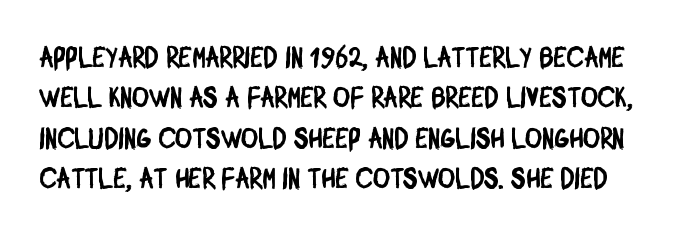
Q: Is the typeface a serif or a sans-serif typeface? A: Sans-serif.
Q: Is the text underlined? A: No.
Q: Is the spacing between letters normal or unusually wide? A: Normal.
Q: Is the spacing between lines tight, normal or loose? A: Normal.
Q: Width (condensed, normal, or wide)? A: Condensed.
Q: Stroke contrast? A: Low.
Q: x-height? A: Large.
Q: Monospaced? A: No.
